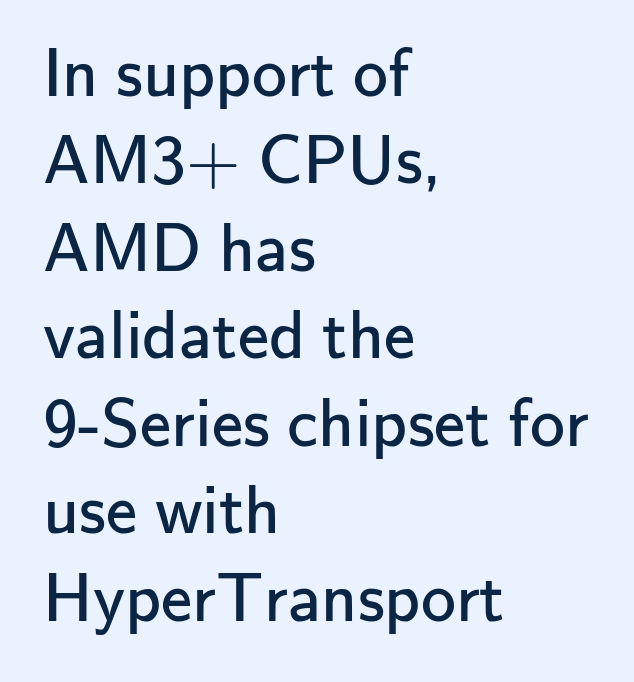
The image shows 70 px regular-weight sans-serif type, upright; set left-aligned, normal line spacing (1.25x), normal letter spacing, not underlined; low stroke contrast and a small x-height.
